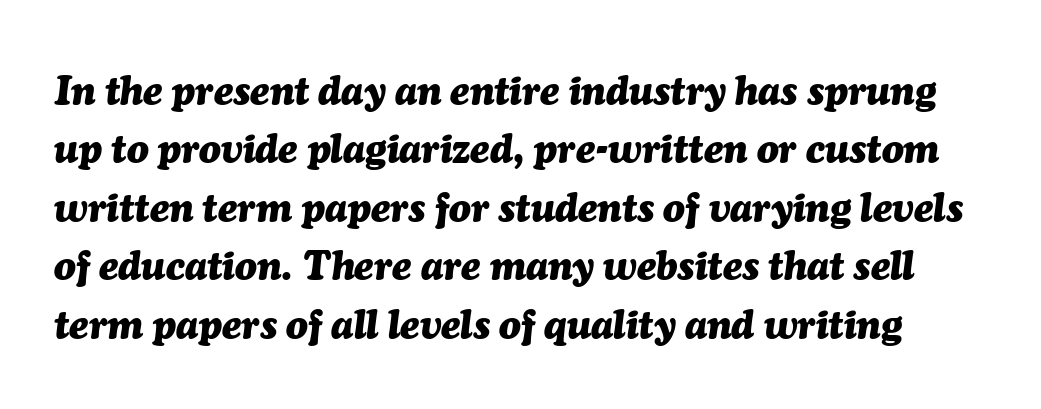
Does extra space separate the letters? No, they use regular spacing. The foot of each line stays bare and open. When letters slant like this, we call the style italic. Character widths vary here, with narrow letters taking less room than wide ones.
